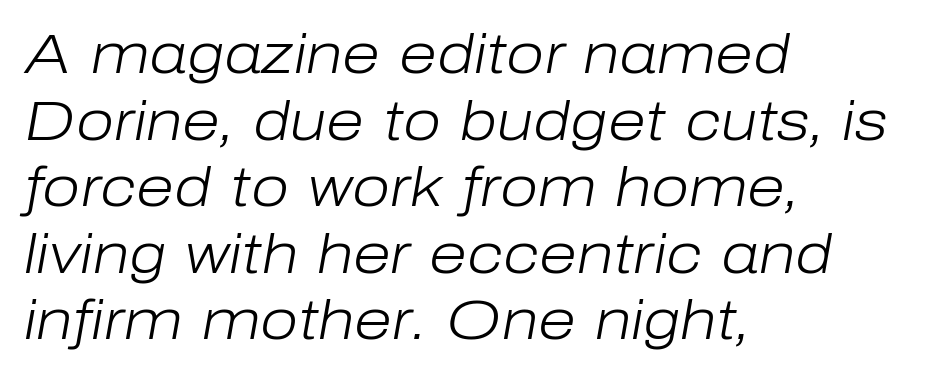
{"italic": "yes", "lean": "right", "slant_degrees": 10, "bold": "no", "weight": "light", "width": "normal", "stroke_contrast": "low", "x_height": "medium", "monospaced": "no", "underline": "no", "align": "left", "line_spacing_ratio": 1.21, "letter_spacing": "normal", "letter_spacing_em": 0.0, "glyph_px": 55}
